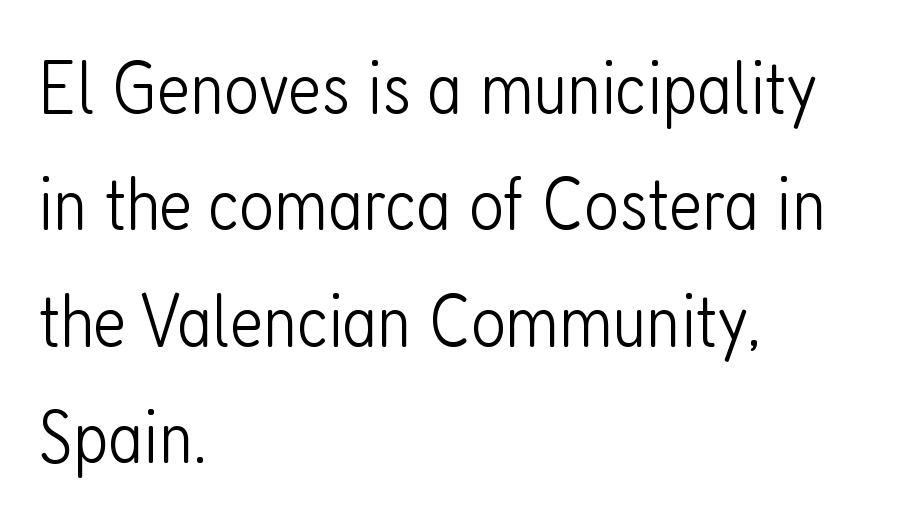
Type without underlining. Is there much room between lines? A standard amount, neither cramped nor airy. Looks like regular typesetting: each glyph gets only the width it needs. Nope, no serifs anywhere on these letters. Words appear dense and cohesive because spacing is normal. A student would call this left alignment; a typographer would say flush left, rag right.
